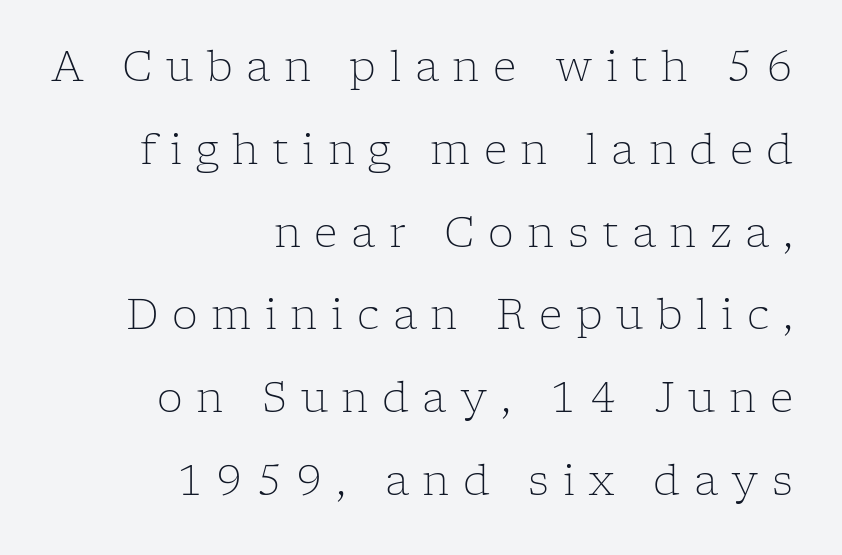
The image shows 41 px light serif type, upright; set right-aligned, loose line spacing (2.02x), unusually wide letter spacing (+0.33 em), not underlined; low stroke contrast and a medium x-height.
